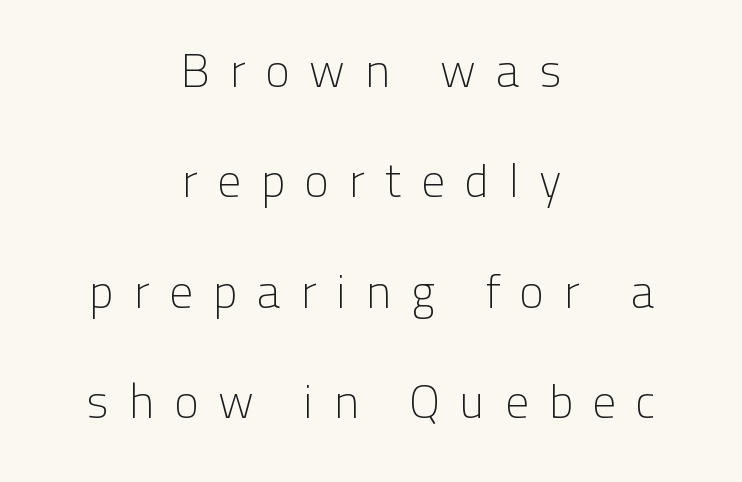
The image shows 47 px light sans-serif type, upright; set centered, loose line spacing (2.35x), unusually wide letter spacing (+0.41 em), not underlined; low stroke contrast and a medium x-height.
